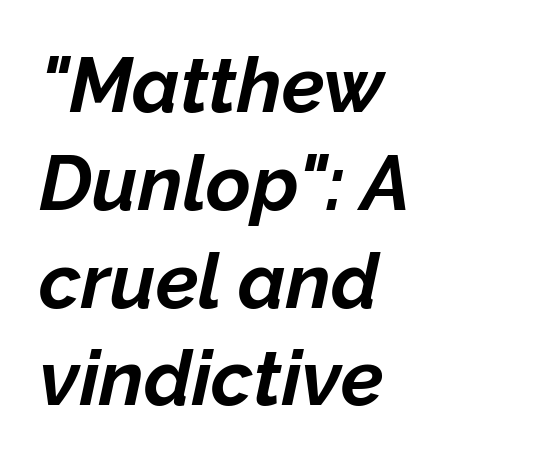
Q: Is the text bold? A: Yes.
Q: Is the text italic (slanted)? A: Yes, it leans right by about 12 degrees.
Q: Is the text underlined? A: No.
Q: How is the paragraph aligned? A: Left-aligned.
Q: Is the spacing between letters normal or unusually wide? A: Normal.
Q: Is the spacing between lines tight, normal or loose? A: Normal.
Q: Width (condensed, normal, or wide)? A: Normal.
Q: Stroke contrast? A: Low.
Q: x-height? A: Medium.
Q: Monospaced? A: No.
